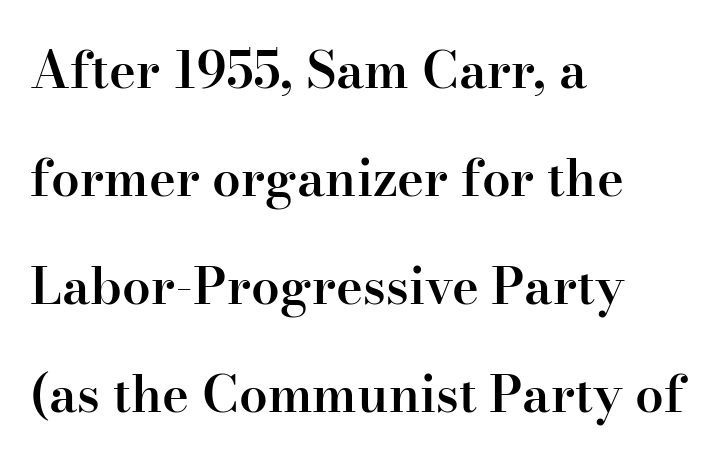
Q: Is the text bold? A: Semi-bold.
Q: Is the text italic (slanted)? A: No, it is upright.
Q: Is the typeface a serif or a sans-serif typeface? A: Serif.
Q: Is the text underlined? A: No.
Q: How is the paragraph aligned? A: Left-aligned.
Q: Is the spacing between letters normal or unusually wide? A: Normal.
Q: Is the spacing between lines tight, normal or loose? A: Loose.
Q: Width (condensed, normal, or wide)? A: Normal.
Q: Stroke contrast? A: High.
Q: x-height? A: Small.
Q: Monospaced? A: No.
